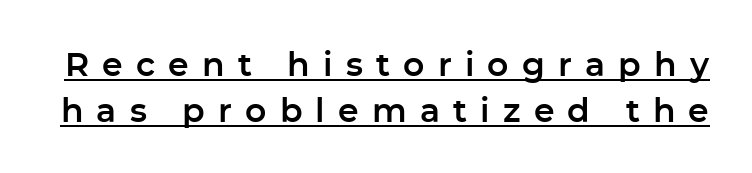
Q: Is the text italic (slanted)? A: No, it is upright.
Q: Is the typeface a serif or a sans-serif typeface? A: Sans-serif.
Q: Is the text underlined? A: Yes.
Q: Is the spacing between letters normal or unusually wide? A: Unusually wide.
Q: Is the spacing between lines tight, normal or loose? A: Normal.
Q: Width (condensed, normal, or wide)? A: Normal.
Q: Stroke contrast? A: Low.
Q: x-height? A: Medium.
Q: Monospaced? A: No.
